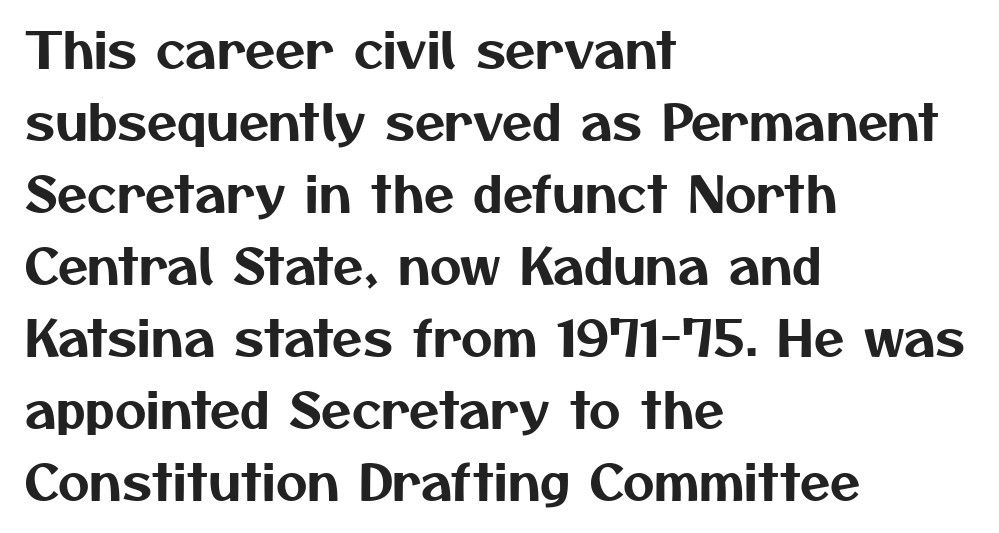
{"serif": "no", "width": "normal", "stroke_contrast": "medium", "x_height": "medium", "monospaced": "no", "underline": "no", "align": "left", "line_spacing": "normal", "line_spacing_ratio": 1.47, "letter_spacing": "normal", "letter_spacing_em": 0.0, "glyph_px": 49}
